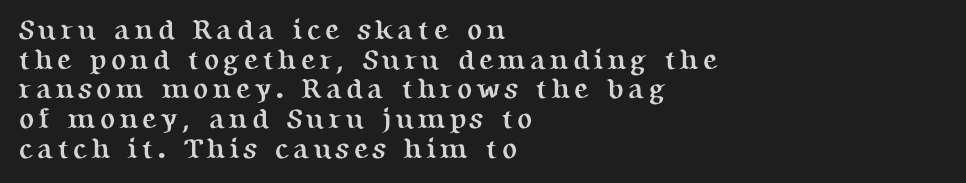
The image shows 28 px semibold serif type, upright; set left-aligned, tight line spacing (1.06x), not underlined; medium stroke contrast and a medium x-height.
